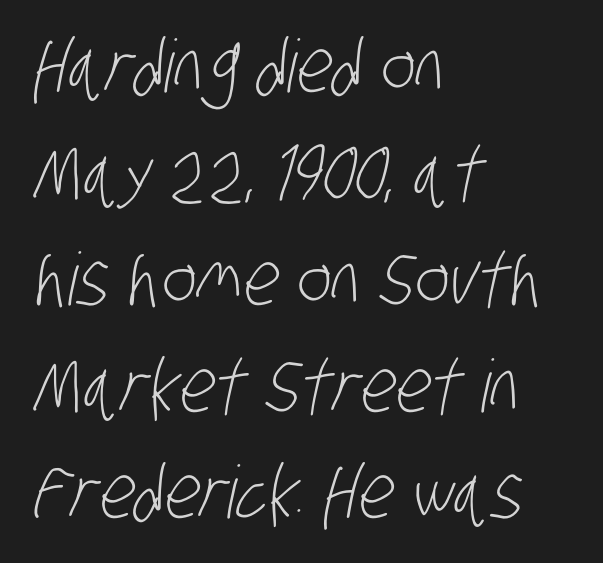
{"serif": "no", "bold": "no", "weight": "light", "width": "condensed", "stroke_contrast": "low", "x_height": "large", "monospaced": "no", "underline": "no", "align": "left", "line_spacing": "normal", "line_spacing_ratio": 1.46, "letter_spacing": "normal", "letter_spacing_em": 0.0, "glyph_px": 73}
